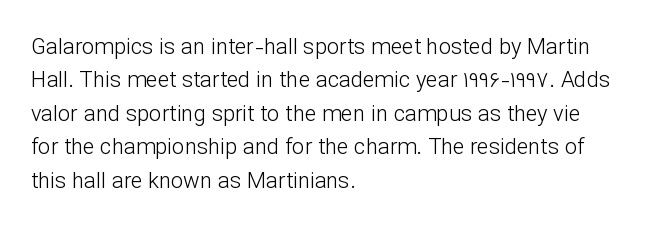
The image shows 22 px text type, upright; set left-aligned, normal line spacing (1.52x), normal letter spacing, not underlined.
